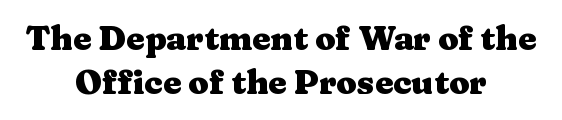
Pretty heavy lettering here — definitely bold. The lines in this sample share a center point and differ in where they start and stop. These lines sit exactly where default settings would place them. Quick note: not italic, upright.
